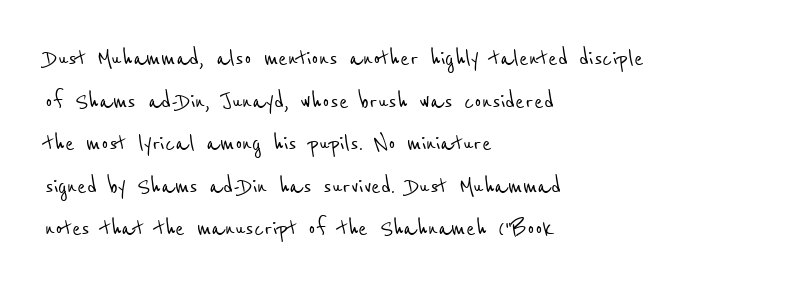
Q: Is the typeface a serif or a sans-serif typeface? A: Sans-serif.
Q: Is the text underlined? A: No.
Q: How is the paragraph aligned? A: Left-aligned.
Q: Is the spacing between letters normal or unusually wide? A: Normal.
Q: Is the spacing between lines tight, normal or loose? A: Normal.
Q: Width (condensed, normal, or wide)? A: Condensed.
Q: Stroke contrast? A: Low.
Q: x-height? A: Medium.
Q: Monospaced? A: No.
